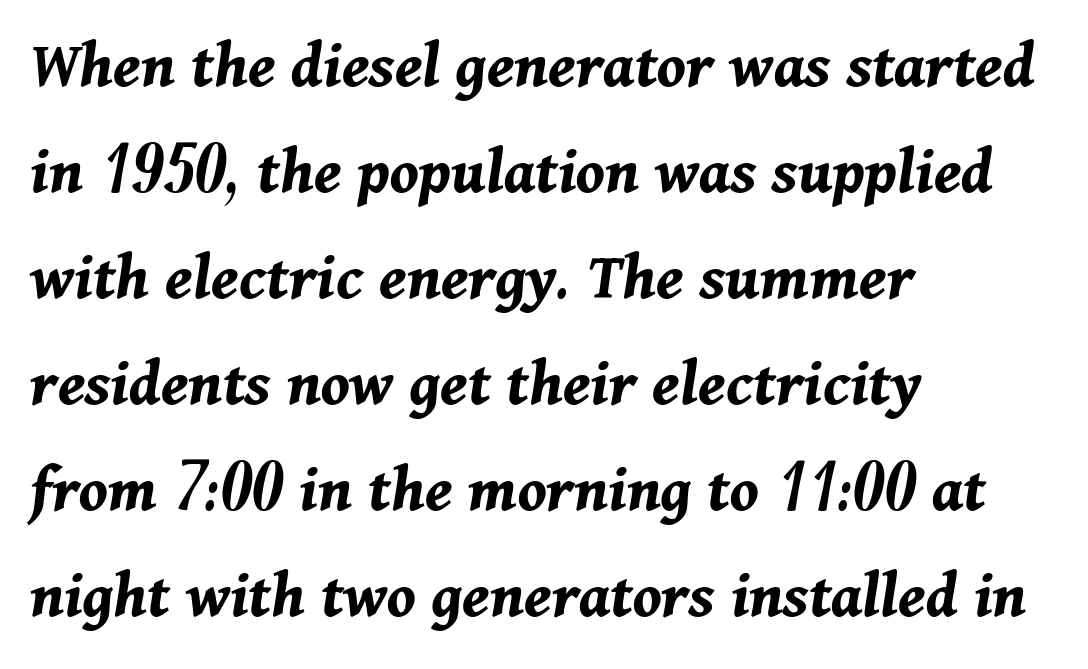
This sample keeps an unexceptional amount of space between lines. The face used here is proportionally spaced, like ordinary book or web type. Plain, unruled lines of type. The letterforms sit shoulder to shoulder at normal distance. The ragged edge is on the right, which tells us the setting is flush left. The letters are slanted; this is an italic face.
